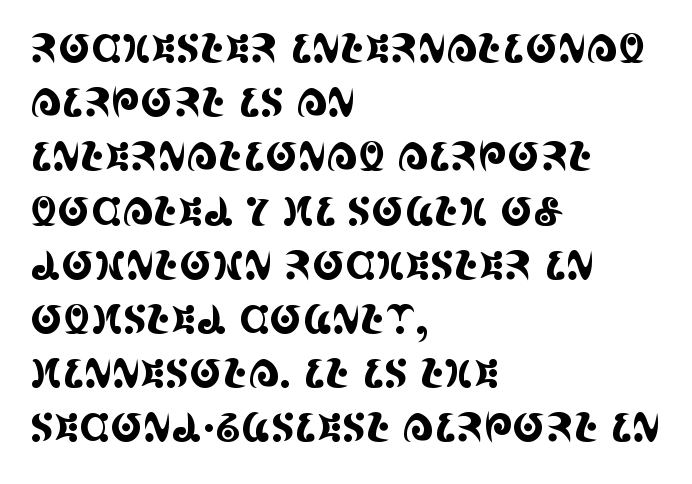
The image shows 39 px condensed serif type, upright; set left-aligned, normal line spacing (1.39x), normal letter spacing, not underlined; a large x-height.
